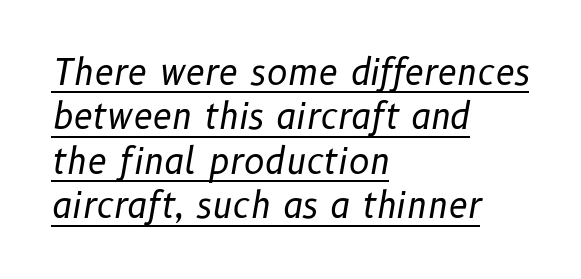
{"italic": "yes", "lean": "right", "slant_degrees": 10, "bold": "no", "weight": "regular", "width": "normal", "stroke_contrast": "low", "x_height": "medium", "monospaced": "no", "underline": "yes", "align": "left", "line_spacing": "normal", "line_spacing_ratio": 1.27, "letter_spacing": "normal", "letter_spacing_em": 0.0, "glyph_px": 35}
